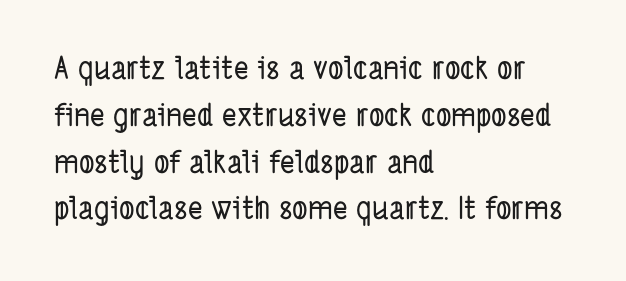
The paragraph has a hard left edge and a soft right edge. Proportional: the letters do not fall into vertical columns. Nobody touched the tracking dial on this one. This rendering features lettering with no underline.
